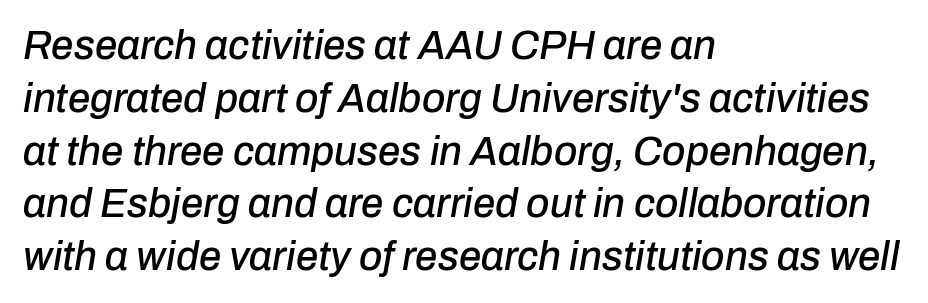
{"italic": "yes", "lean": "right", "slant_degrees": 10, "width": "normal", "stroke_contrast": "low", "x_height": "medium", "monospaced": "no", "underline": "no", "align": "left", "line_spacing": "normal", "line_spacing_ratio": 1.32, "letter_spacing": "normal", "letter_spacing_em": 0.0, "glyph_px": 40}
